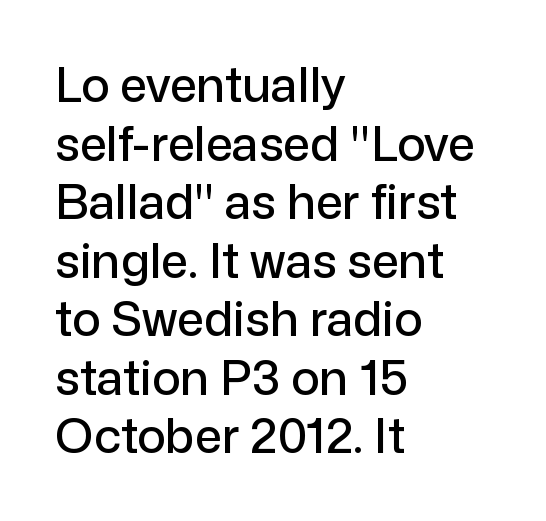
Q: Is the text italic (slanted)? A: No, it is upright.
Q: Is the typeface a serif or a sans-serif typeface? A: Sans-serif.
Q: Is the text underlined? A: No.
Q: How is the paragraph aligned? A: Left-aligned.
Q: Is the spacing between letters normal or unusually wide? A: Normal.
Q: Width (condensed, normal, or wide)? A: Normal.
Q: Stroke contrast? A: Low.
Q: x-height? A: Medium.
Q: Monospaced? A: No.
